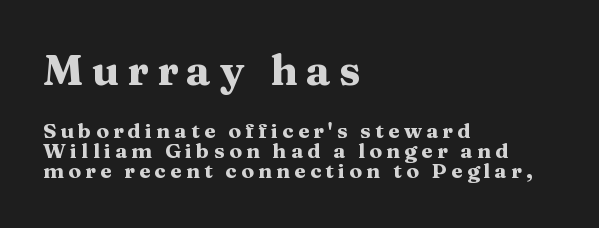
{"serif": "yes", "italic": "no", "bold": "yes", "weight": "heavy", "width": "wide", "stroke_contrast": "medium", "x_height": "medium", "monospaced": "no", "underline": "no", "align": "left", "line_spacing": "tight", "line_spacing_ratio": 0.96, "letter_spacing": "wide", "letter_spacing_em": 0.2, "larger_block": "first", "size_ratio": 2.0, "glyph_px": 42}
